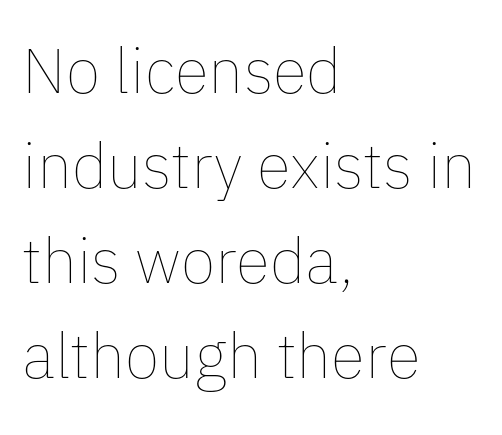
The image shows 63 px thin type, upright; set left-aligned, normal line spacing (1.51x), normal letter spacing, not underlined; low stroke contrast and a medium x-height.
